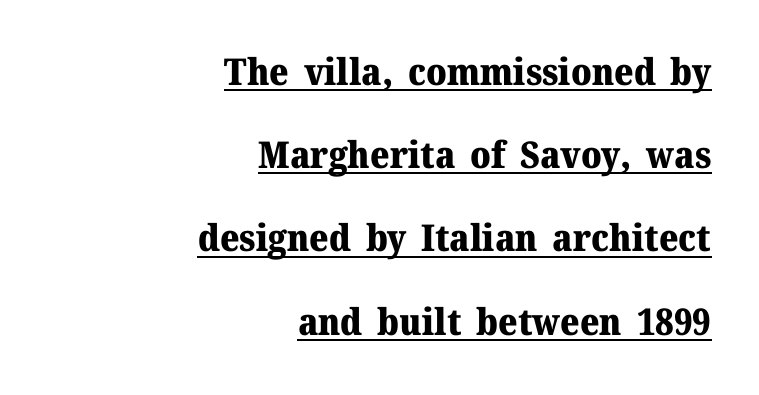
Q: Is the text bold? A: Yes.
Q: Is the text italic (slanted)? A: No, it is upright.
Q: Is the typeface a serif or a sans-serif typeface? A: Serif.
Q: Is the text underlined? A: Yes.
Q: How is the paragraph aligned? A: Right-aligned.
Q: Is the spacing between letters normal or unusually wide? A: Normal.
Q: Is the spacing between lines tight, normal or loose? A: Loose.
Q: Width (condensed, normal, or wide)? A: Normal.
Q: Stroke contrast? A: Medium.
Q: x-height? A: Medium.
Q: Monospaced? A: No.
